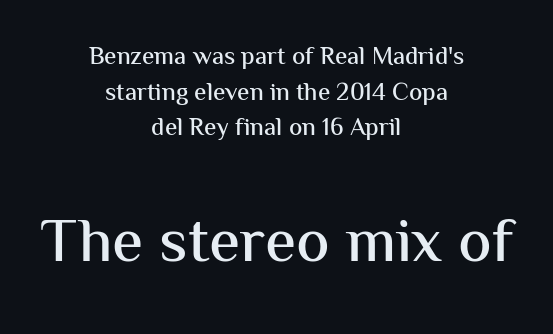
Q: Is the text italic (slanted)? A: No, it is upright.
Q: Is the typeface a serif or a sans-serif typeface? A: Sans-serif.
Q: Is the text underlined? A: No.
Q: How is the paragraph aligned? A: Centered.
Q: Is the spacing between letters normal or unusually wide? A: Normal.
Q: Is the spacing between lines tight, normal or loose? A: Normal.
Q: Which block of text is set in a larger size, the first (top) or the second (bottom)? A: The second (bottom) one.
Q: Width (condensed, normal, or wide)? A: Normal.
Q: Stroke contrast? A: Medium.
Q: x-height? A: Medium.
Q: Monospaced? A: No.
